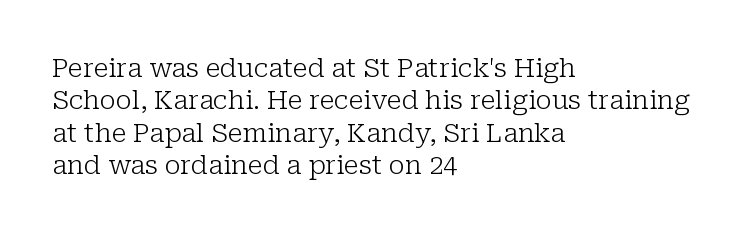
The image shows 26 px text type, upright; set left-aligned, normal line spacing (1.25x), normal letter spacing, not underlined.
